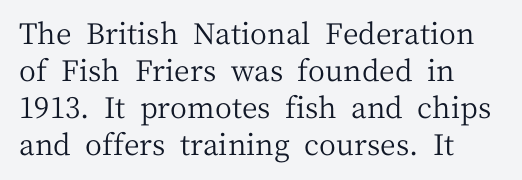
{"serif": "yes", "italic": "no", "bold": "no", "weight": "regular", "width": "normal", "stroke_contrast": "medium", "x_height": "medium", "monospaced": "no", "underline": "no", "align": "left", "line_spacing": "normal", "line_spacing_ratio": 1.28, "letter_spacing": "normal", "letter_spacing_em": 0.0, "glyph_px": 29}
